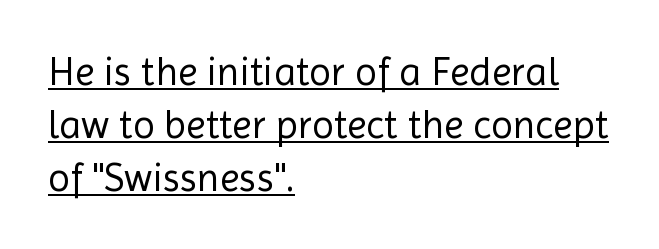
The image shows 40 px regular-weight sans-serif type, upright; set left-aligned, normal line spacing (1.32x), normal letter spacing, underlined; a medium x-height.
